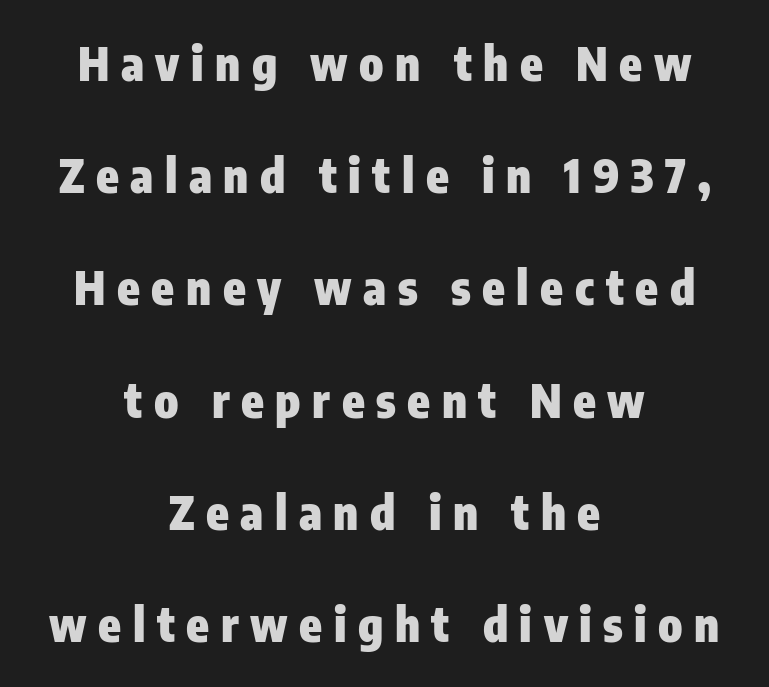
{"serif": "no", "italic": "no", "bold": "yes", "weight": "heavy", "width": "condensed", "stroke_contrast": "low", "x_height": "medium", "monospaced": "no", "underline": "no", "align": "center", "line_spacing": "loose", "line_spacing_ratio": 2.44, "letter_spacing": "wide", "letter_spacing_em": 0.25, "glyph_px": 46}
